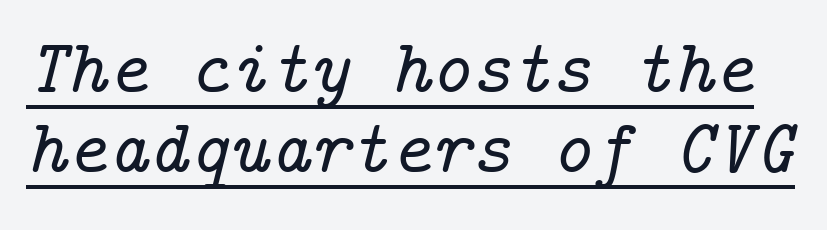
The image shows 77 px serif type, italic (leaning right); set tight line spacing (1.04x), normal letter spacing, underlined; low stroke contrast and a medium x-height.
